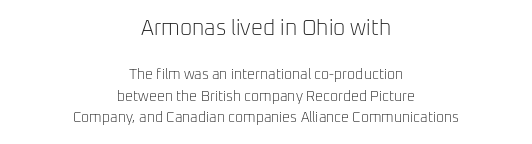
{"italic": "no", "bold": "no", "underline": "no", "align": "center", "line_spacing": "normal", "line_spacing_ratio": 1.54, "letter_spacing": "normal", "letter_spacing_em": 0.0, "larger_block": "first", "size_ratio": 1.5, "glyph_px": 21}
